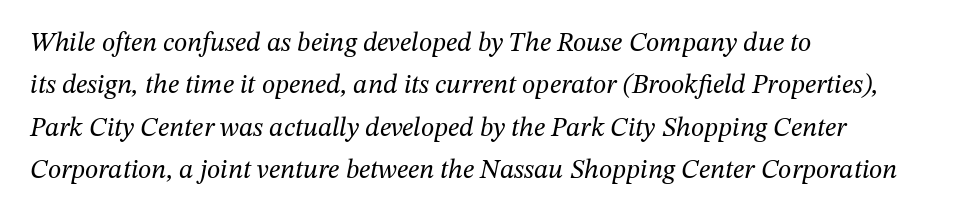
{"italic": "yes", "lean": "right", "slant_degrees": 12, "bold": "no", "underline": "no", "align": "left", "line_spacing": "normal", "line_spacing_ratio": 1.57, "letter_spacing": "normal", "letter_spacing_em": 0.0, "glyph_px": 27}
